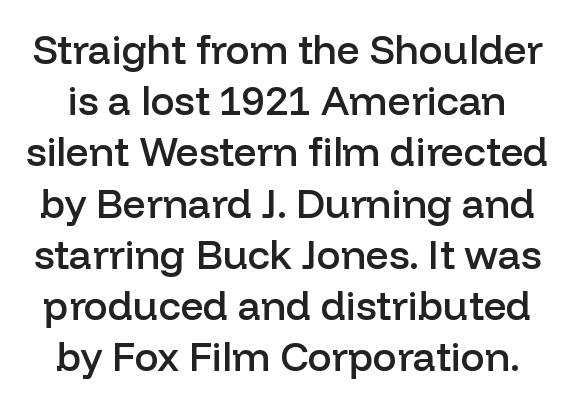
{"serif": "no", "italic": "no", "bold": "semi", "weight": "semibold", "width": "normal", "stroke_contrast": "low", "x_height": "medium", "monospaced": "no", "underline": "no", "line_spacing": "normal", "line_spacing_ratio": 1.28, "letter_spacing": "normal", "letter_spacing_em": 0.0, "glyph_px": 40}
